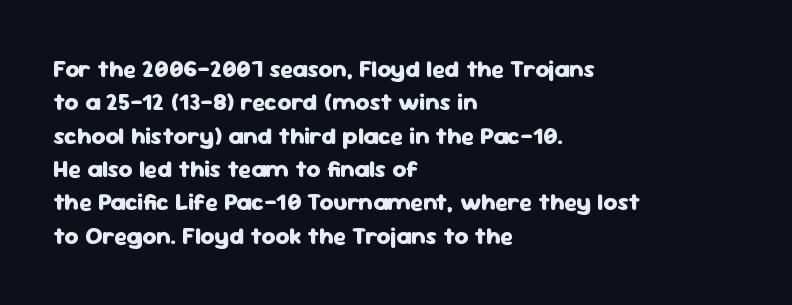
You can tell it's not italic because the verticals are truly vertical. Descender tails drop into unmarked territory. Baseline-to-baseline distance is the conventional proportion of letter height. Nobody touched the tracking dial on this one. Thick stems and heavy bowls — unmistakably bold. One-word summary of the alignment: left.
